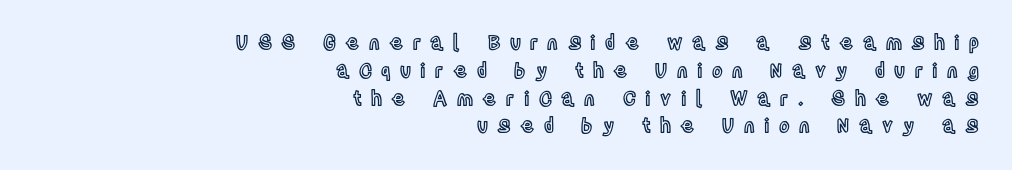
Honestly, the row spacing looks completely unremarkable. The area under the type is left untouched. Letter spacing: wide. The paragraph shown leans on its right margin.
